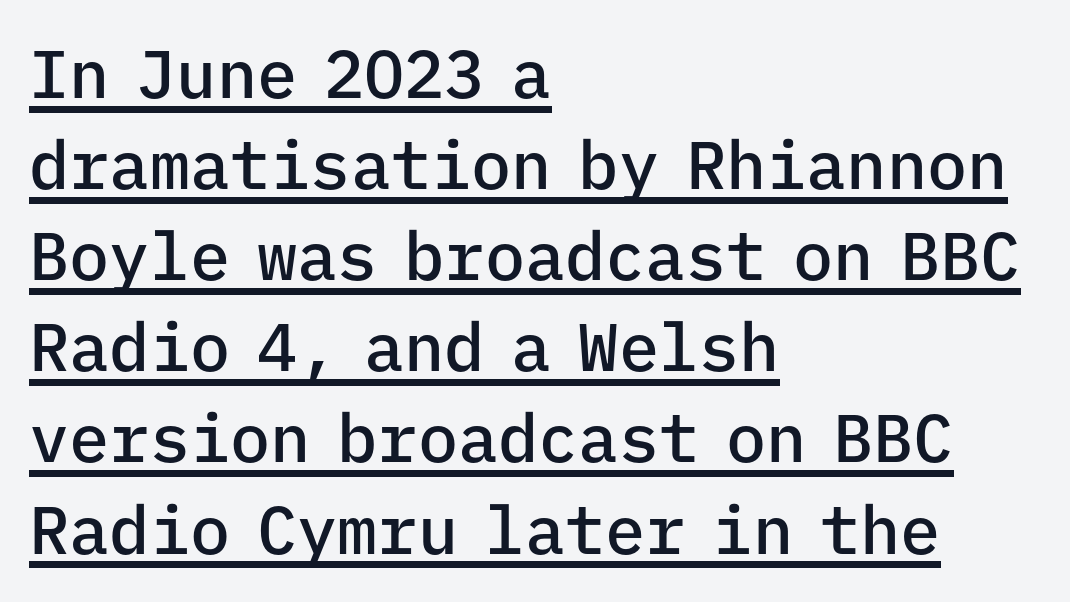
The image shows 67 px semibold sans-serif type, upright, monospaced; set left-aligned, normal line spacing (1.36x), normal letter spacing, underlined; low stroke contrast and a medium x-height.
